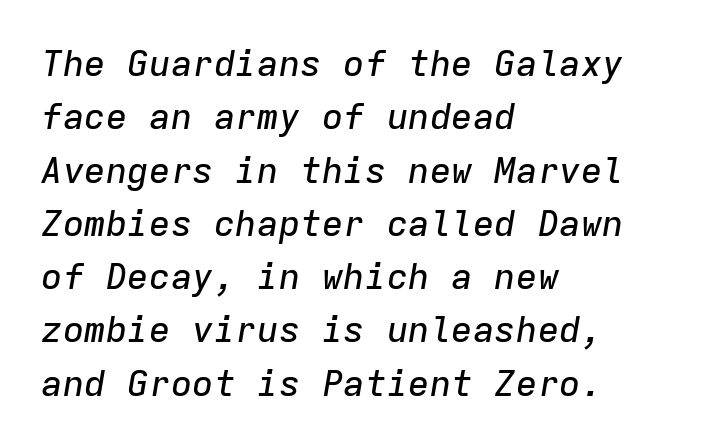
Q: Is the text italic (slanted)? A: Yes, it leans right by about 9 degrees.
Q: Is the text underlined? A: No.
Q: How is the paragraph aligned? A: Left-aligned.
Q: Is the spacing between letters normal or unusually wide? A: Normal.
Q: Is the spacing between lines tight, normal or loose? A: Normal.
Q: Width (condensed, normal, or wide)? A: Normal.
Q: Stroke contrast? A: Low.
Q: x-height? A: Medium.
Q: Monospaced? A: Yes.
